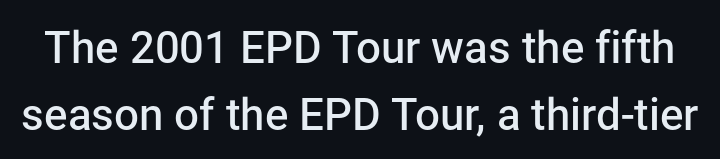
Caption: standard tracking, unaltered. The area under the type is left untouched. A typesetter would call this proportional, since set widths differ per character. Semibold letterforms, between regular and bold. A typesetter would call this leading conventional body-copy spacing. Posture: straight, roman, zero tilt.
